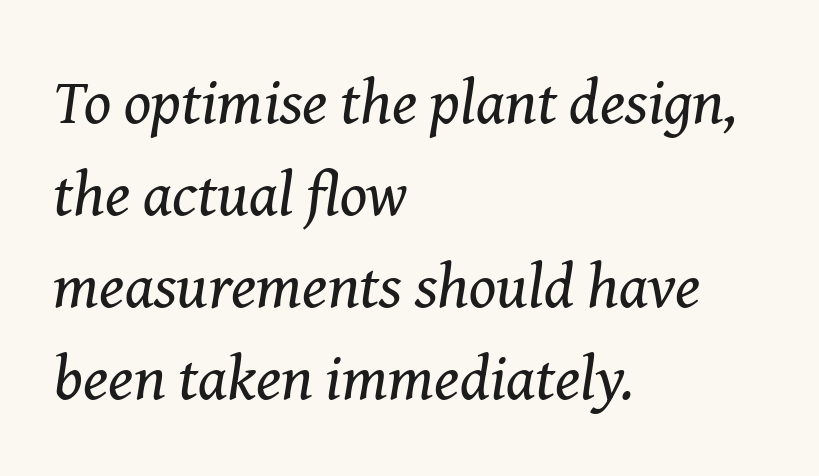
The image shows 63 px regular-weight serif type, italic (leaning right); set left-aligned, normal line spacing (1.46x), normal letter spacing, not underlined; medium stroke contrast and a medium x-height.
